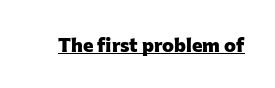
{"italic": "no", "bold": "yes", "underline": "yes", "letter_spacing": "normal", "letter_spacing_em": 0.0, "glyph_px": 20}
